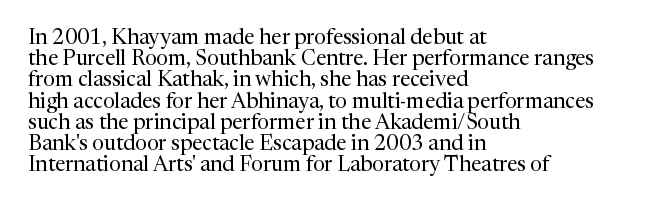
Q: Is the text bold? A: No.
Q: Is the text italic (slanted)? A: No, it is upright.
Q: Is the text underlined? A: No.
Q: How is the paragraph aligned? A: Left-aligned.
Q: Is the spacing between letters normal or unusually wide? A: Normal.
Q: Is the spacing between lines tight, normal or loose? A: Tight.
